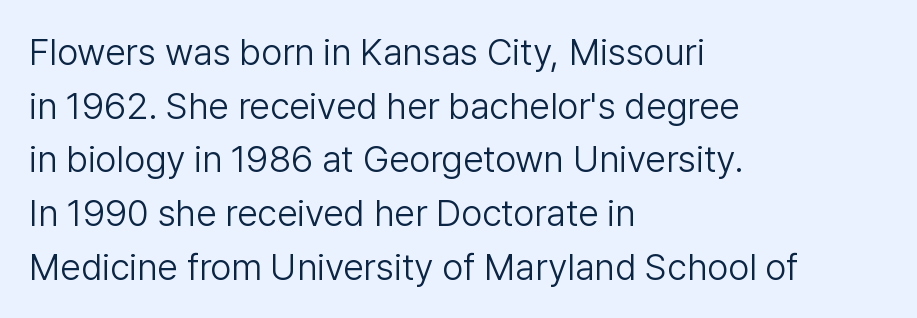
Q: Is the text bold? A: No.
Q: Is the text italic (slanted)? A: No, it is upright.
Q: Is the typeface a serif or a sans-serif typeface? A: Sans-serif.
Q: Is the text underlined? A: No.
Q: How is the paragraph aligned? A: Left-aligned.
Q: Is the spacing between letters normal or unusually wide? A: Normal.
Q: Is the spacing between lines tight, normal or loose? A: Normal.
Q: Width (condensed, normal, or wide)? A: Normal.
Q: Stroke contrast? A: Low.
Q: x-height? A: Medium.
Q: Monospaced? A: No.
